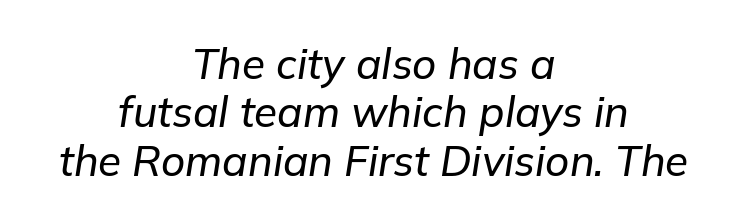
{"italic": "yes", "lean": "right", "slant_degrees": 9, "width": "normal", "stroke_contrast": "low", "x_height": "medium", "monospaced": "no", "underline": "no", "align": "center", "line_spacing": "tight", "line_spacing_ratio": 1.15, "letter_spacing": "normal", "letter_spacing_em": 0.0, "glyph_px": 42}
